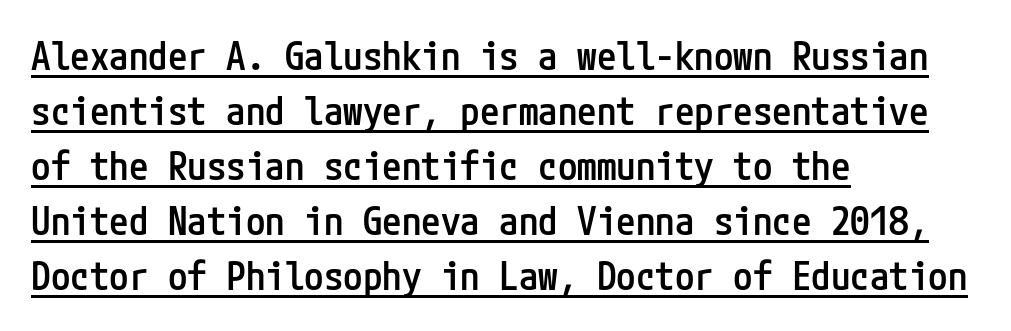
{"serif": "no", "italic": "no", "bold": "semi", "weight": "semibold", "width": "condensed", "stroke_contrast": "low", "x_height": "medium", "underline": "yes", "align": "left", "line_spacing": "normal", "line_spacing_ratio": 1.41, "letter_spacing": "normal", "letter_spacing_em": 0.0, "glyph_px": 39}
